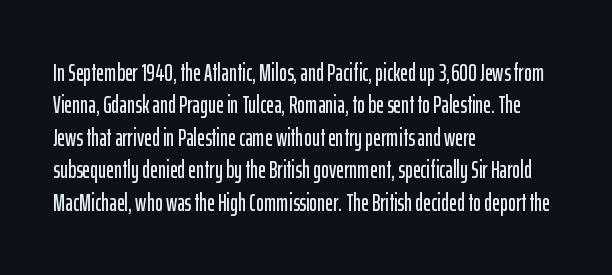
{"italic": "no", "underline": "no", "align": "left", "line_spacing": "normal", "line_spacing_ratio": 1.35, "letter_spacing": "normal", "letter_spacing_em": 0.0, "glyph_px": 24}
